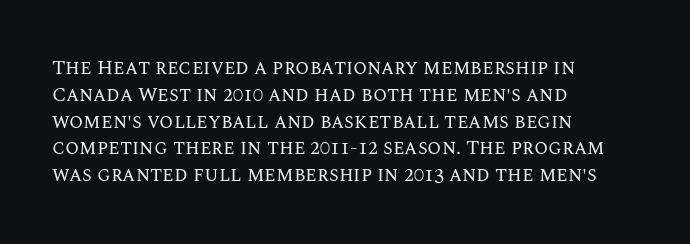
Unlike italic type, these characters show no tilt at all. Honestly, there is no underline to notice here at all. The ragged edge is on the right, which tells us the setting is flush left. Tracking here is standard; glyphs follow each other at the usual distance.
